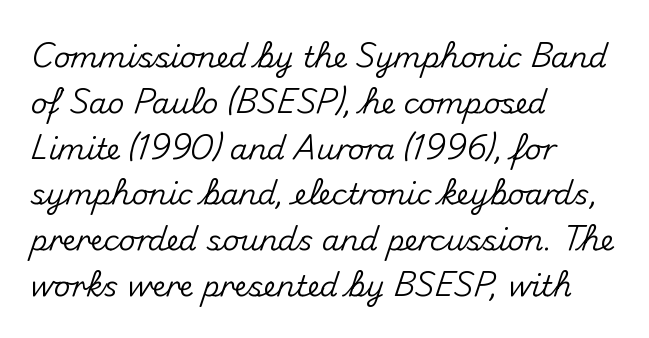
Do the characters align in a grid? No, the font is proportional. Look at the bottom of the vertical strokes: they stop flat, with no serifs. The lines in this sample share a left origin and differ only in where they stop. What stands out about the letter spacing? Nothing — it is the standard amount. Each row of text sits above clean, open space.
